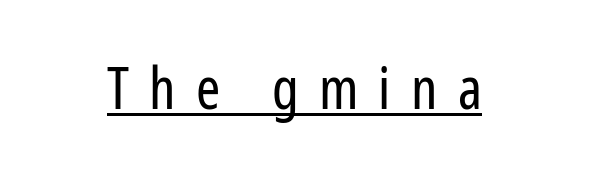
The image shows 58 px regular-weight, condensed sans-serif type, upright; set unusually wide letter spacing (+0.35 em), underlined; low stroke contrast and a medium x-height.
